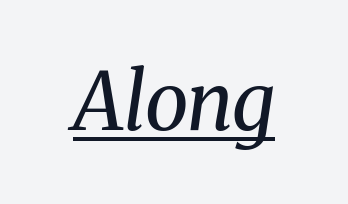
The gaps between neighbouring characters are ordinary and unremarkable. The designer went with a serif here, giving each stem small feet. Glance below the letters and you will spot a drawn line. The typesetting does not lean heavy: it is not bold. A typesetter would call this proportional, since set widths differ per character.
